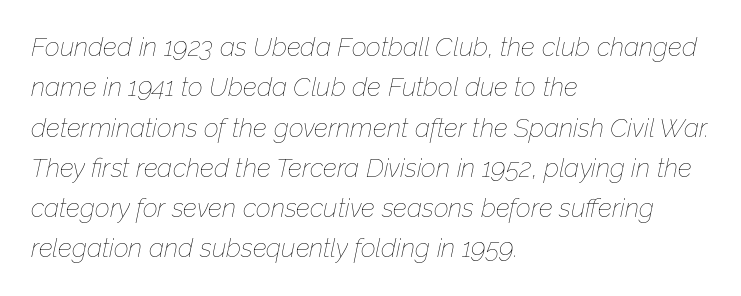
{"italic": "yes", "lean": "right", "slant_degrees": 12, "bold": "no", "underline": "no", "align": "left", "line_spacing": "normal", "line_spacing_ratio": 1.55, "letter_spacing": "normal", "letter_spacing_em": 0.0, "glyph_px": 26}
